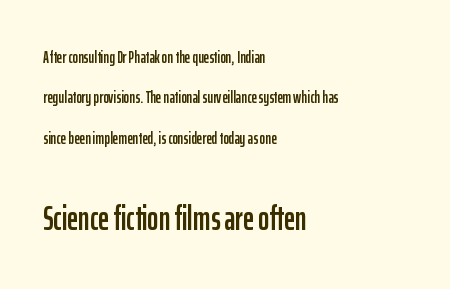
{"serif": "no", "italic": "no", "width": "condensed", "stroke_contrast": "low", "x_height": "medium", "monospaced": "no", "underline": "no", "align": "left", "line_spacing": "loose", "line_spacing_ratio": 2.37, "letter_spacing": "normal", "letter_spacing_em": 0.0, "larger_block": "second", "size_ratio": 2.0, "glyph_px": 34}
